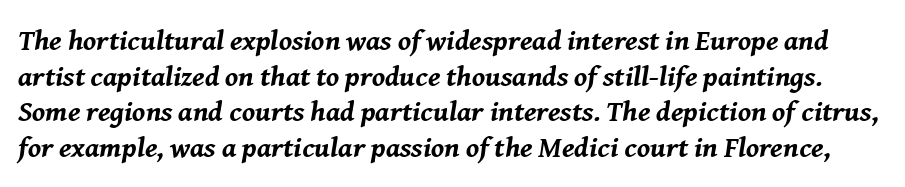
Q: Is the text bold? A: Yes.
Q: Is the text italic (slanted)? A: Yes, it leans right by about 8 degrees.
Q: Is the text underlined? A: No.
Q: Is the spacing between letters normal or unusually wide? A: Normal.
Q: Width (condensed, normal, or wide)? A: Normal.
Q: Stroke contrast? A: Medium.
Q: x-height? A: Medium.
Q: Monospaced? A: No.
